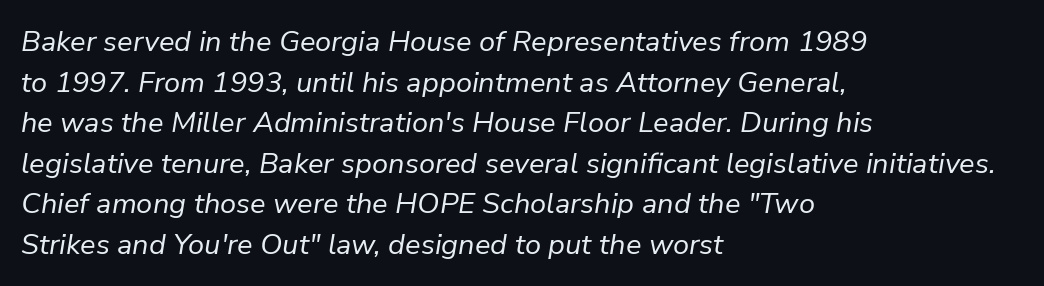
The image shows 29 px regular-weight type, italic (leaning right); set left-aligned, normal line spacing (1.4x), normal letter spacing, not underlined; low stroke contrast and a medium x-height.
